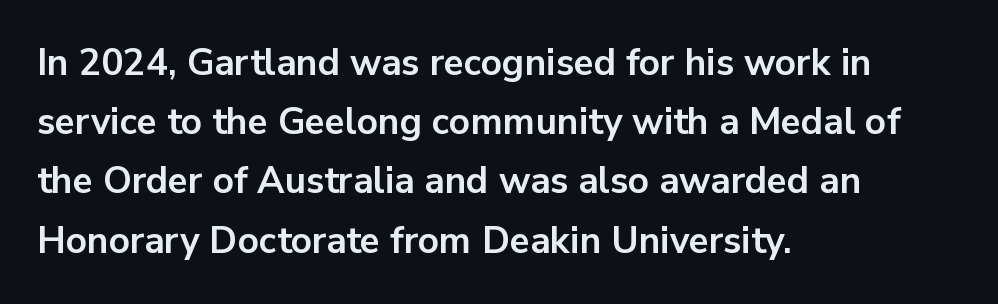
Each new line begins a customary step beneath the previous one. The text block is weighted toward the left margin, trailing off unevenly rightward. Beneath every word, the page is bare. The rendering uses a bold face; every stroke is thick and dark. There is no visible air inserted between adjacent glyphs. Quick note: not italic, upright.
